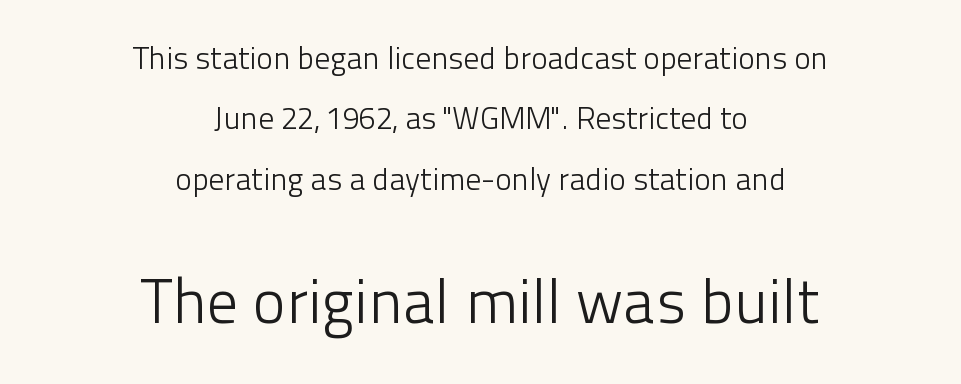
These lines are rendered in a variable-pitch font. The strokes carry an ordinary text weight at most. The following chunk of copy outweighs the initial chunk in type size. This rendering features lettering with no underline. Vertically, the passage feels expansive, rows floating well apart.
